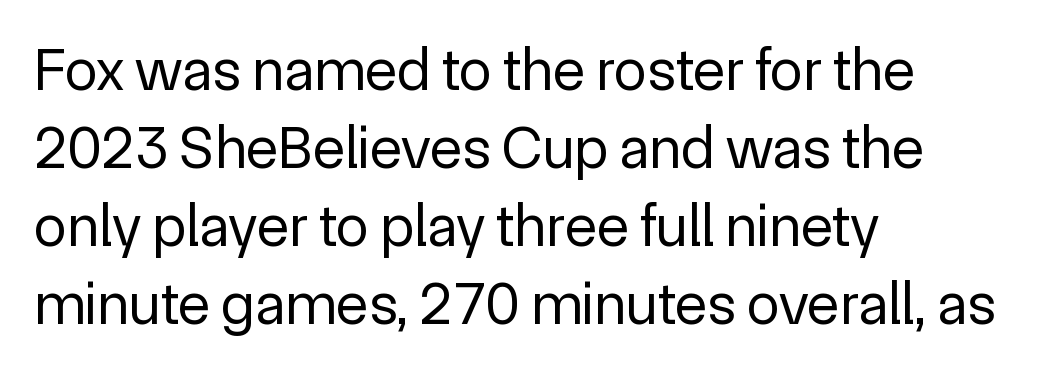
Q: Is the text bold? A: No.
Q: Is the text italic (slanted)? A: No, it is upright.
Q: Is the typeface a serif or a sans-serif typeface? A: Sans-serif.
Q: Is the text underlined? A: No.
Q: How is the paragraph aligned? A: Left-aligned.
Q: Is the spacing between letters normal or unusually wide? A: Normal.
Q: Is the spacing between lines tight, normal or loose? A: Normal.
Q: Width (condensed, normal, or wide)? A: Normal.
Q: x-height? A: Medium.
Q: Monospaced? A: No.
